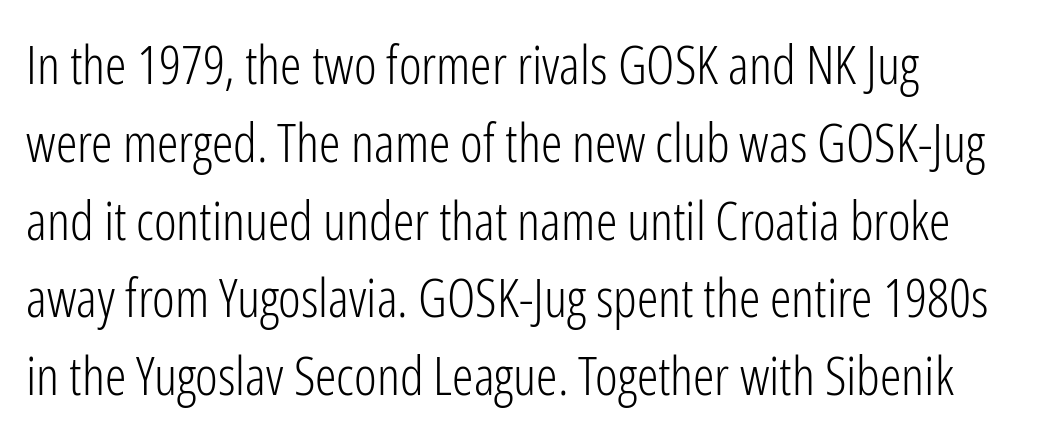
Q: Is the text bold? A: No.
Q: Is the text italic (slanted)? A: No, it is upright.
Q: Is the typeface a serif or a sans-serif typeface? A: Sans-serif.
Q: Is the text underlined? A: No.
Q: How is the paragraph aligned? A: Left-aligned.
Q: Is the spacing between letters normal or unusually wide? A: Normal.
Q: Is the spacing between lines tight, normal or loose? A: Normal.
Q: Width (condensed, normal, or wide)? A: Condensed.
Q: Stroke contrast? A: Low.
Q: x-height? A: Medium.
Q: Monospaced? A: No.
